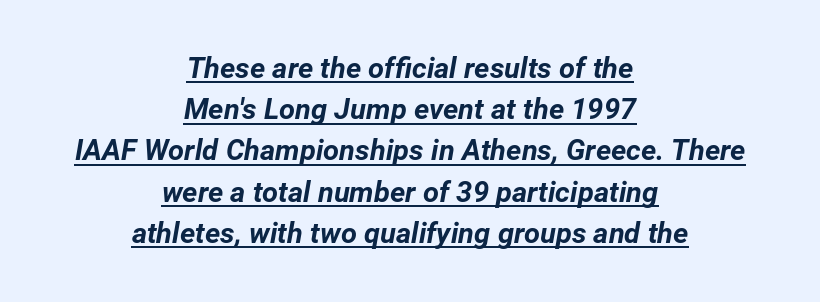
The image shows 29 px bold type, italic (leaning right); set centered, normal line spacing (1.42x), normal letter spacing, underlined; low stroke contrast and a medium x-height.
